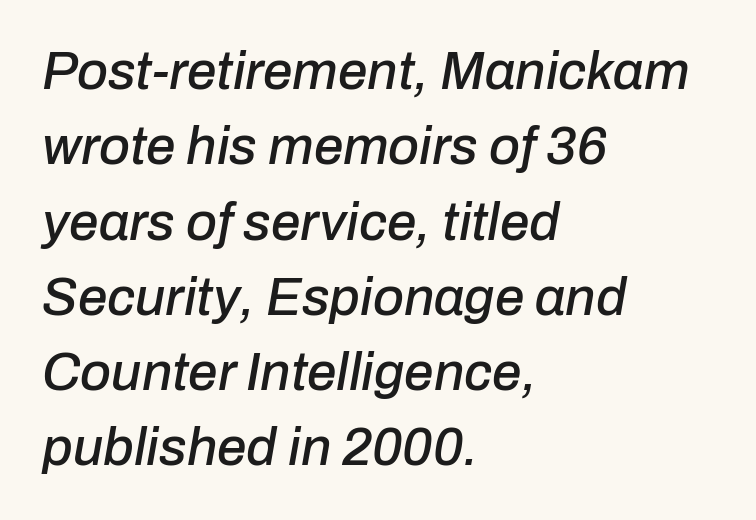
The image shows 53 px text type, italic (leaning right); set left-aligned, normal line spacing (1.42x), normal letter spacing, not underlined; low stroke contrast and a medium x-height.
